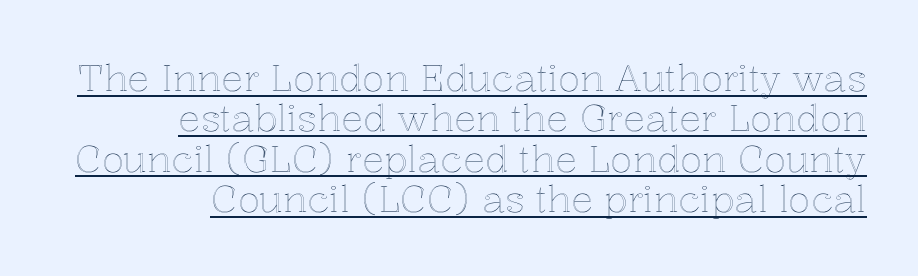
The image shows 37 px text type, upright; set right-aligned, tight line spacing (1.09x), normal letter spacing, underlined; a medium x-height.
